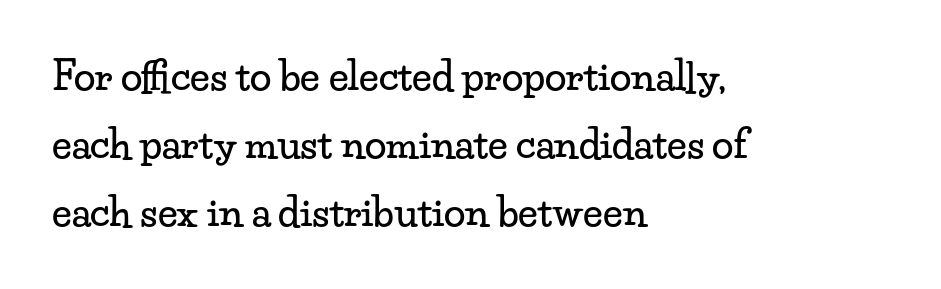
{"serif": "yes", "italic": "no", "width": "wide", "stroke_contrast": "low", "x_height": "small", "monospaced": "no", "underline": "no", "align": "left", "line_spacing_ratio": 1.75, "letter_spacing": "normal", "letter_spacing_em": 0.0, "glyph_px": 39}
